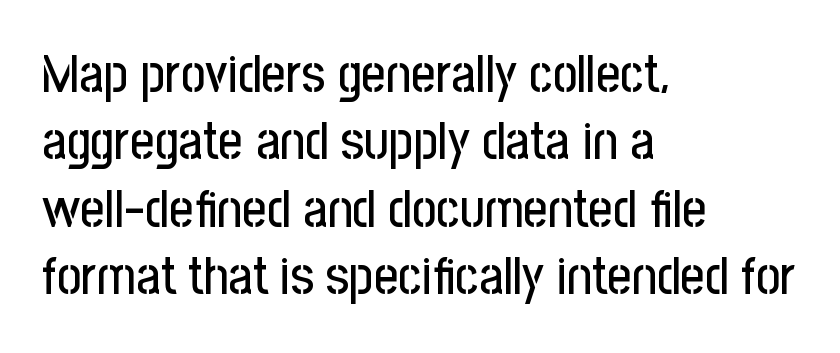
{"serif": "no", "italic": "no", "width": "condensed", "stroke_contrast": "low", "x_height": "medium", "monospaced": "no", "underline": "no", "align": "left", "line_spacing": "normal", "line_spacing_ratio": 1.27, "letter_spacing": "normal", "letter_spacing_em": 0.0, "glyph_px": 53}
